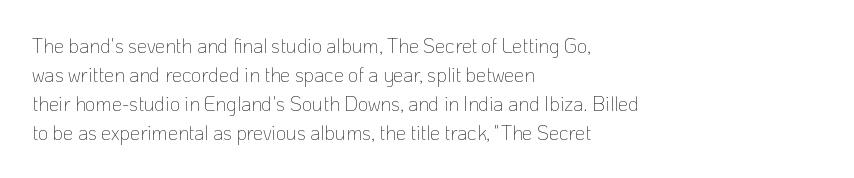
{"italic": "no", "bold": "no", "underline": "no", "align": "left", "line_spacing": "normal", "line_spacing_ratio": 1.45, "letter_spacing": "normal", "letter_spacing_em": 0.0, "glyph_px": 20}
